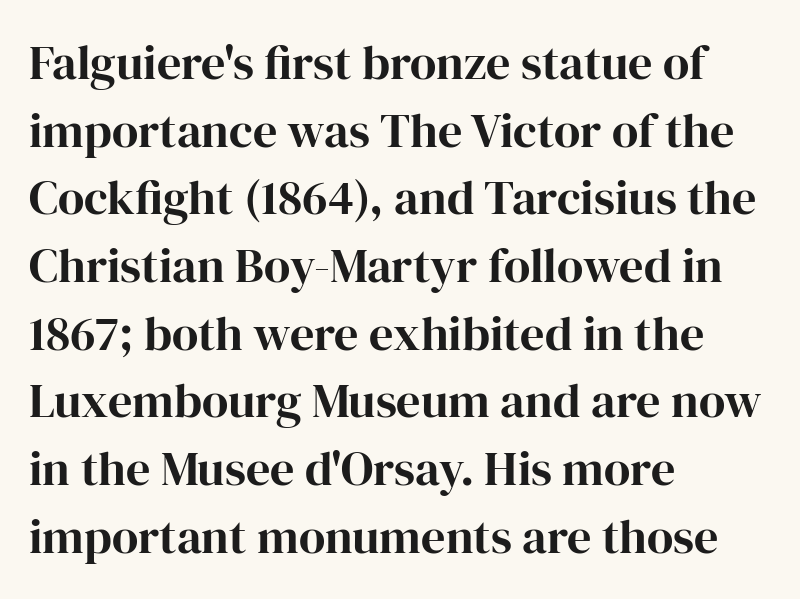
Character widths vary here, with narrow letters taking less room than wide ones. Where is the straight margin? On the left. Any mark beneath the type? The region is blank. Line spacing here is normal. Strong, thick strokes mark this as bold type.
